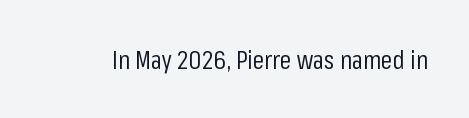
The image shows 26 px text type, upright; set normal letter spacing, not underlined.
